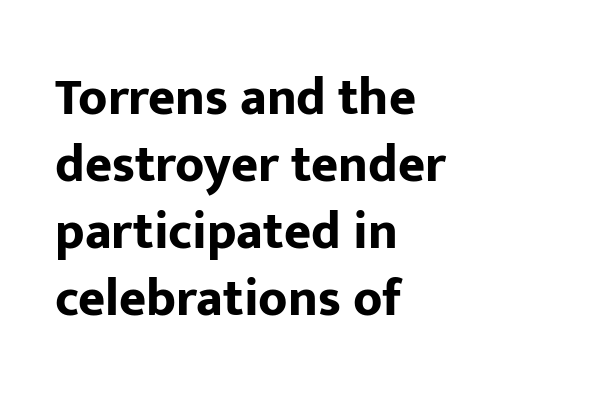
Q: Is the text bold? A: Yes.
Q: Is the text italic (slanted)? A: No, it is upright.
Q: Is the typeface a serif or a sans-serif typeface? A: Sans-serif.
Q: Is the text underlined? A: No.
Q: How is the paragraph aligned? A: Left-aligned.
Q: Is the spacing between letters normal or unusually wide? A: Normal.
Q: Is the spacing between lines tight, normal or loose? A: Normal.
Q: Width (condensed, normal, or wide)? A: Normal.
Q: Stroke contrast? A: Low.
Q: x-height? A: Medium.
Q: Monospaced? A: No.
